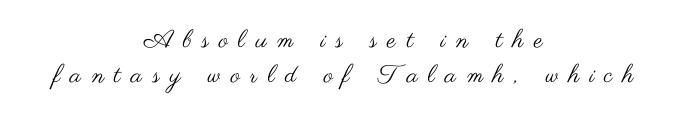
The image shows 25 px text type; set centered, normal line spacing (1.4x), unusually wide letter spacing (+0.41 em), not underlined.
